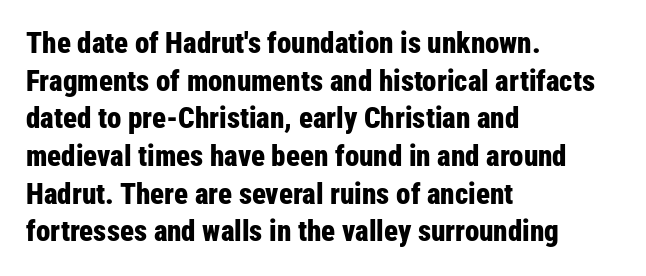
Unlike a traditional serif, this face leaves its strokes unadorned. Each letter keeps its own natural width here, so spacing adapts to shape. Nothing unusual about the tracking: characters are spaced as the font intends. The gap between lines stays unmarked. Every character sits straight up, as roman type does. Visually the block forms a straight wall on the left and a jagged coastline on the right.
